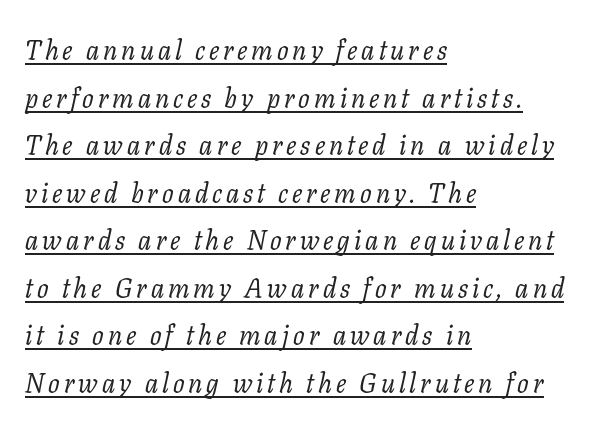
Line beginnings align vertically; line endings do not. A light-to-regular cut is what we see here. The rendering applies a slant to the glyphs. Has an underline been added? It has.
